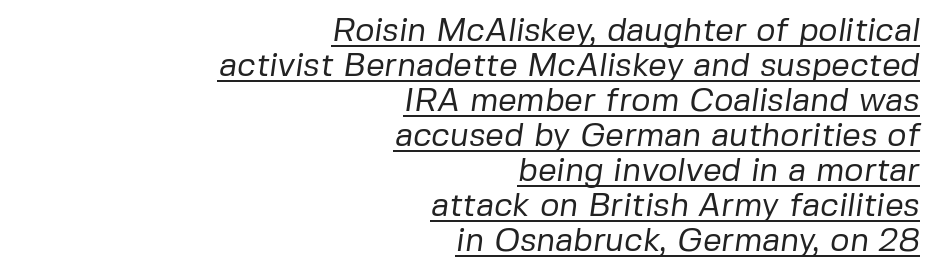
Q: Is the text bold? A: No.
Q: Is the typeface a serif or a sans-serif typeface? A: Sans-serif.
Q: Is the text underlined? A: Yes.
Q: How is the paragraph aligned? A: Right-aligned.
Q: Is the spacing between letters normal or unusually wide? A: Normal.
Q: Is the spacing between lines tight, normal or loose? A: Tight.
Q: Width (condensed, normal, or wide)? A: Normal.
Q: Stroke contrast? A: Low.
Q: x-height? A: Medium.
Q: Monospaced? A: No.
